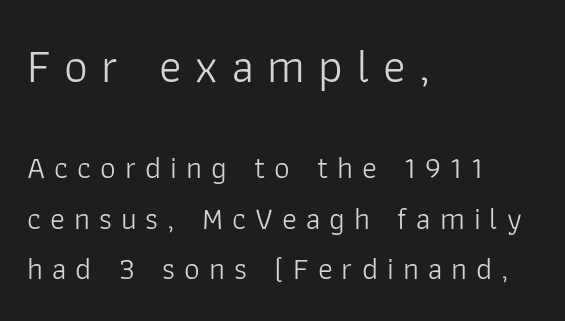
The image shows 47 px light sans-serif type, upright; set left-aligned, normal line spacing (1.64x), unusually wide letter spacing (+0.29 em), not underlined; the first (top) block is 1.52x larger; low stroke contrast and a medium x-height.
